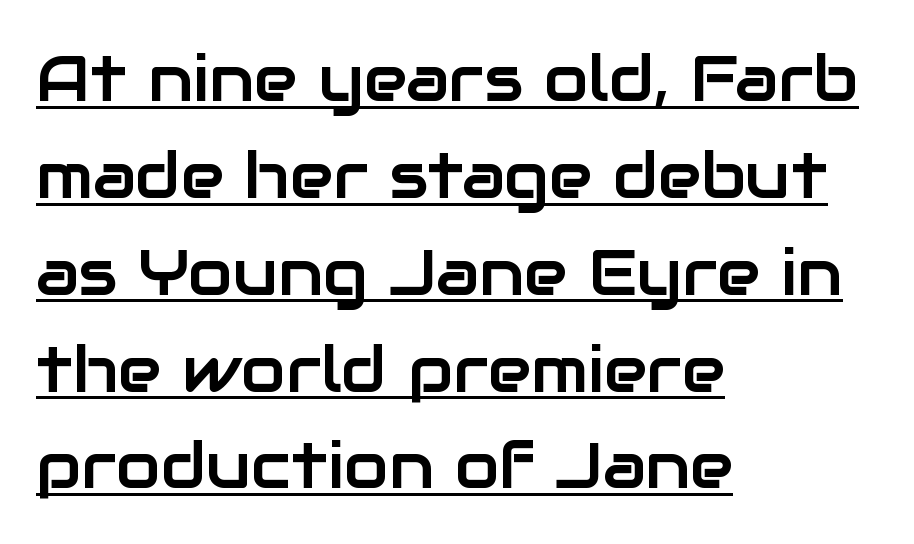
The image shows 65 px sans-serif type, upright; set left-aligned, normal line spacing (1.49x), normal letter spacing, underlined; low stroke contrast and a medium x-height.
